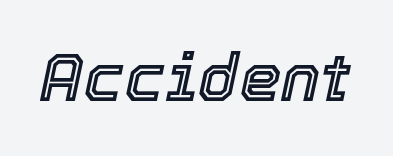
{"italic": "yes", "lean": "right", "slant_degrees": 12, "width": "normal", "x_height": "medium", "monospaced": "no", "underline": "no", "letter_spacing": "normal", "letter_spacing_em": 0.0, "glyph_px": 66}
